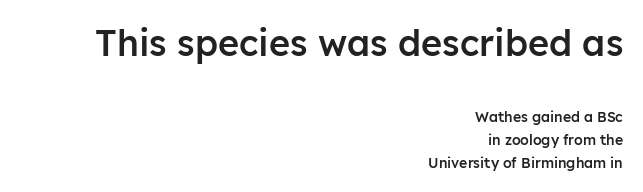
Q: Is the text bold? A: Semi-bold.
Q: Is the text italic (slanted)? A: No, it is upright.
Q: Is the typeface a serif or a sans-serif typeface? A: Sans-serif.
Q: Is the text underlined? A: No.
Q: How is the paragraph aligned? A: Right-aligned.
Q: Is the spacing between letters normal or unusually wide? A: Normal.
Q: Is the spacing between lines tight, normal or loose? A: Normal.
Q: Which block of text is set in a larger size, the first (top) or the second (bottom)? A: The first (top) one.
Q: Width (condensed, normal, or wide)? A: Normal.
Q: Stroke contrast? A: Low.
Q: x-height? A: Medium.
Q: Monospaced? A: No.
